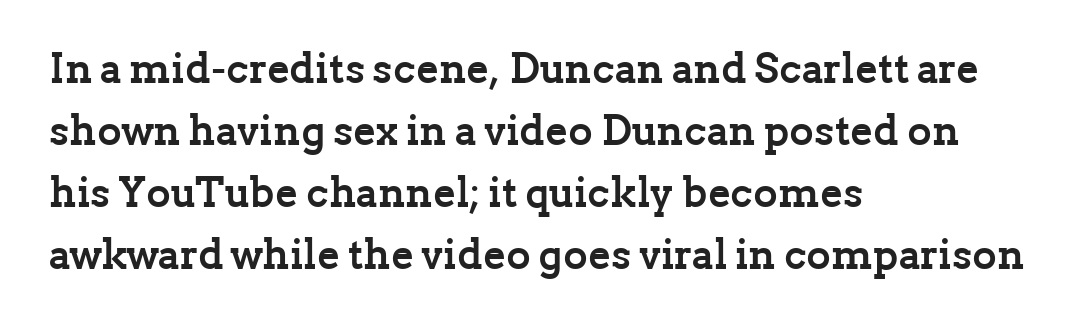
{"serif": "yes", "italic": "no", "bold": "yes", "weight": "semibold", "width": "normal", "stroke_contrast": "low", "x_height": "medium", "monospaced": "no", "underline": "no", "align": "left", "line_spacing": "normal", "line_spacing_ratio": 1.48, "letter_spacing": "normal", "letter_spacing_em": 0.0, "glyph_px": 42}
